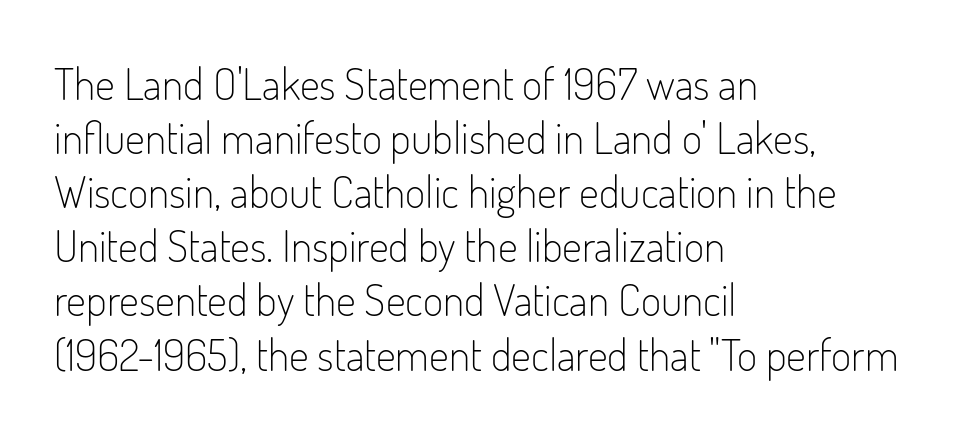
{"serif": "no", "italic": "no", "bold": "no", "weight": "light", "width": "condensed", "stroke_contrast": "low", "x_height": "small", "monospaced": "no", "underline": "no", "align": "left", "line_spacing_ratio": 1.23, "letter_spacing": "normal", "letter_spacing_em": 0.0, "glyph_px": 44}
